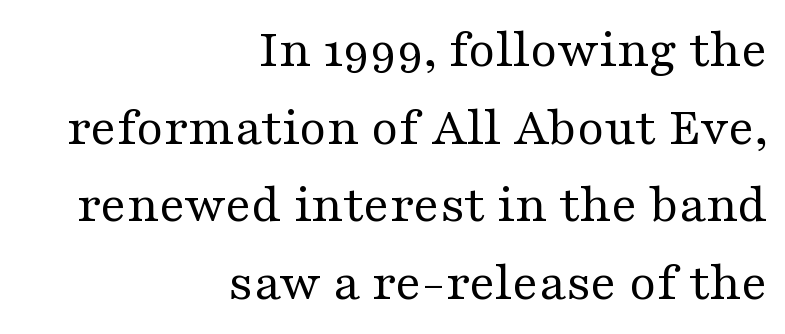
The axis of the letterforms is exactly vertical. Note the varied advance widths — an 'i' is clearly narrower than an 'm'. A student would call this right alignment; a typographer would say flush right, rag left. Think standard paragraph weight, or any step lighter than that.
